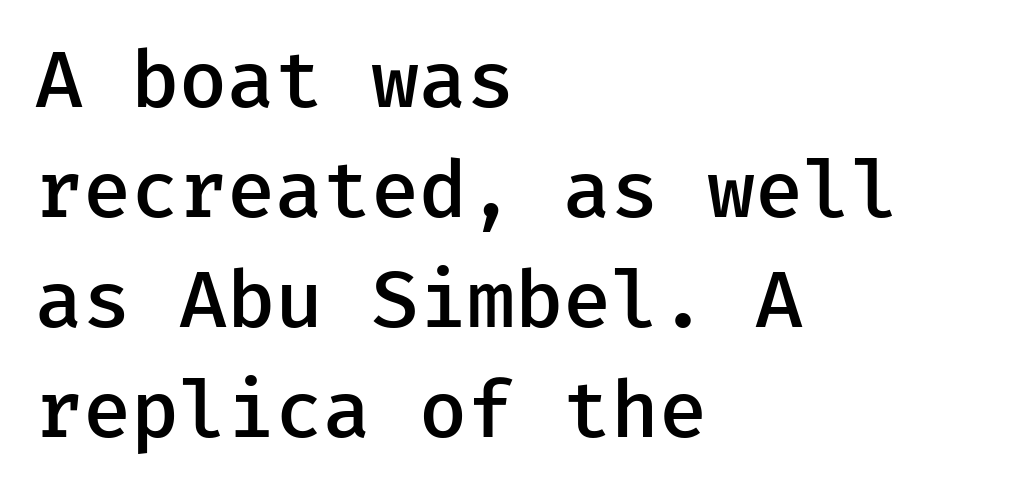
{"serif": "no", "italic": "no", "bold": "semi", "weight": "semibold", "width": "normal", "stroke_contrast": "low", "x_height": "medium", "underline": "no", "align": "left", "line_spacing": "normal", "line_spacing_ratio": 1.41, "letter_spacing": "normal", "letter_spacing_em": 0.0, "glyph_px": 78}
